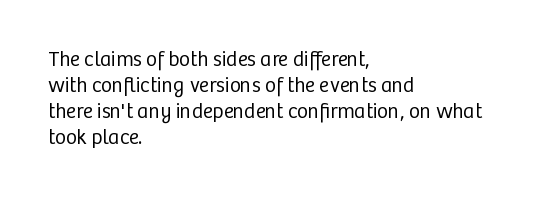
The typography opts for an upright posture over an oblique one. Unmarked baselines from the first word to the last. Students, note that the glyphs here touch the page at normal intervals. Which margin do the lines hug? The left one — the right edge is uneven. The typesetting does not lean heavy: it is not bold.
